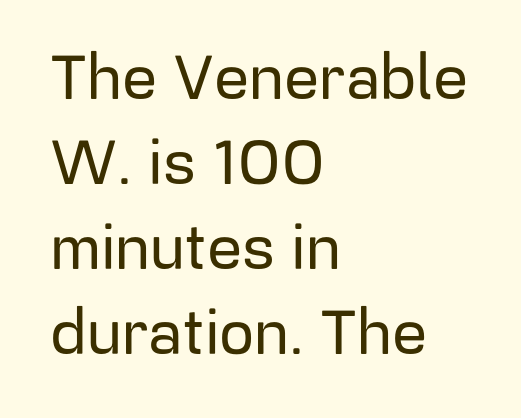
The image shows 62 px sans-serif type, upright; set left-aligned, normal line spacing (1.37x), normal letter spacing, not underlined; low stroke contrast and a medium x-height.
